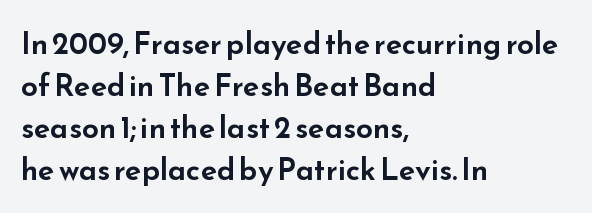
The image shows 30 px wide sans-serif type, upright; set left-aligned, normal line spacing (1.4x), normal letter spacing, not underlined; low stroke contrast and a small x-height.
